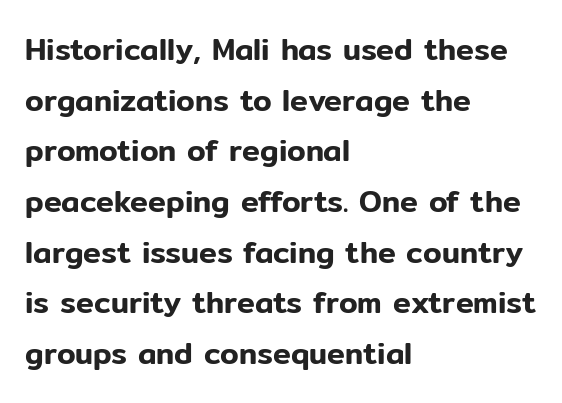
{"serif": "no", "italic": "no", "width": "normal", "stroke_contrast": "low", "x_height": "medium", "monospaced": "no", "underline": "no", "align": "left", "line_spacing": "normal", "line_spacing_ratio": 1.69, "letter_spacing": "normal", "letter_spacing_em": 0.0, "glyph_px": 30}
